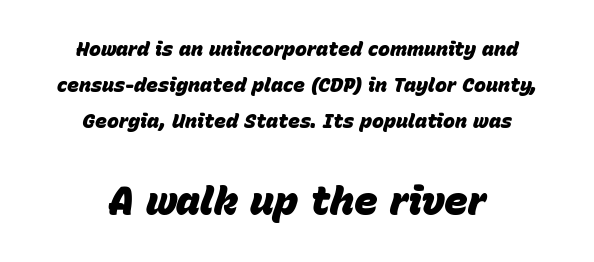
The image shows 40 px heavy type, italic (leaning right); set centered, line spacing 1.8x, normal letter spacing, not underlined; the second (bottom) block is 2.0x larger; low stroke contrast and a large x-height.
